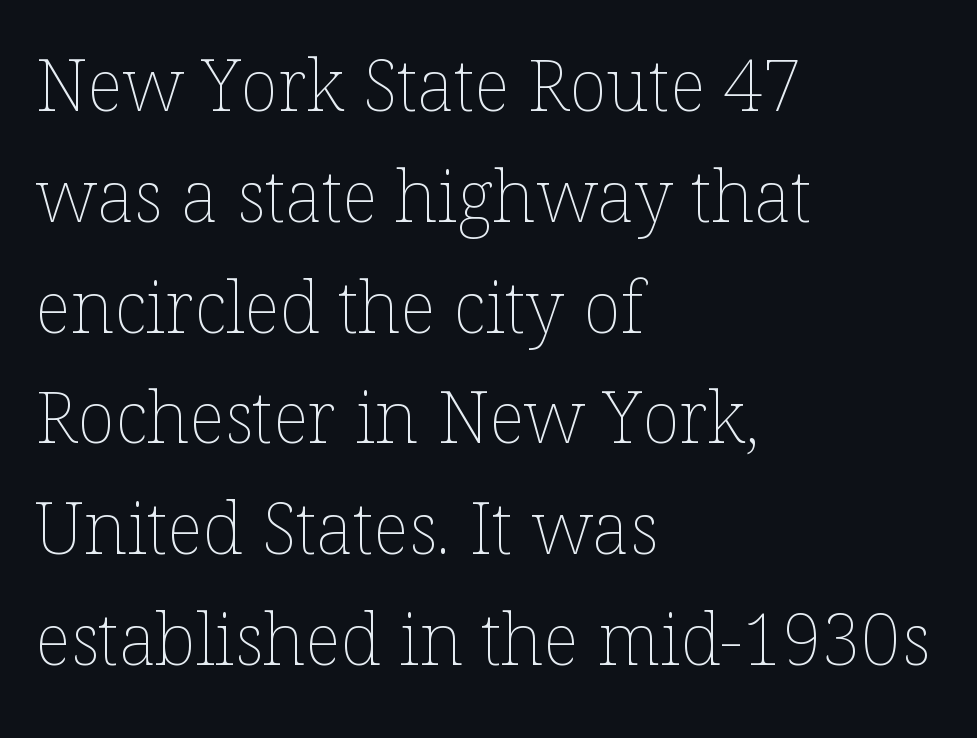
Q: Is the text bold? A: No.
Q: Is the text italic (slanted)? A: No, it is upright.
Q: Is the text underlined? A: No.
Q: How is the paragraph aligned? A: Left-aligned.
Q: Is the spacing between letters normal or unusually wide? A: Normal.
Q: Is the spacing between lines tight, normal or loose? A: Normal.
Q: Width (condensed, normal, or wide)? A: Normal.
Q: Stroke contrast? A: Low.
Q: x-height? A: Medium.
Q: Monospaced? A: No.
